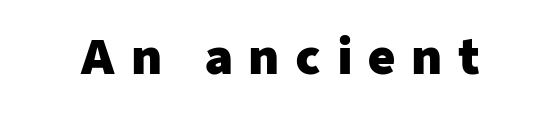
{"serif": "no", "italic": "no", "bold": "yes", "weight": "heavy", "width": "normal", "stroke_contrast": "low", "x_height": "medium", "monospaced": "no", "underline": "no", "letter_spacing": "wide", "letter_spacing_em": 0.33, "glyph_px": 47}
